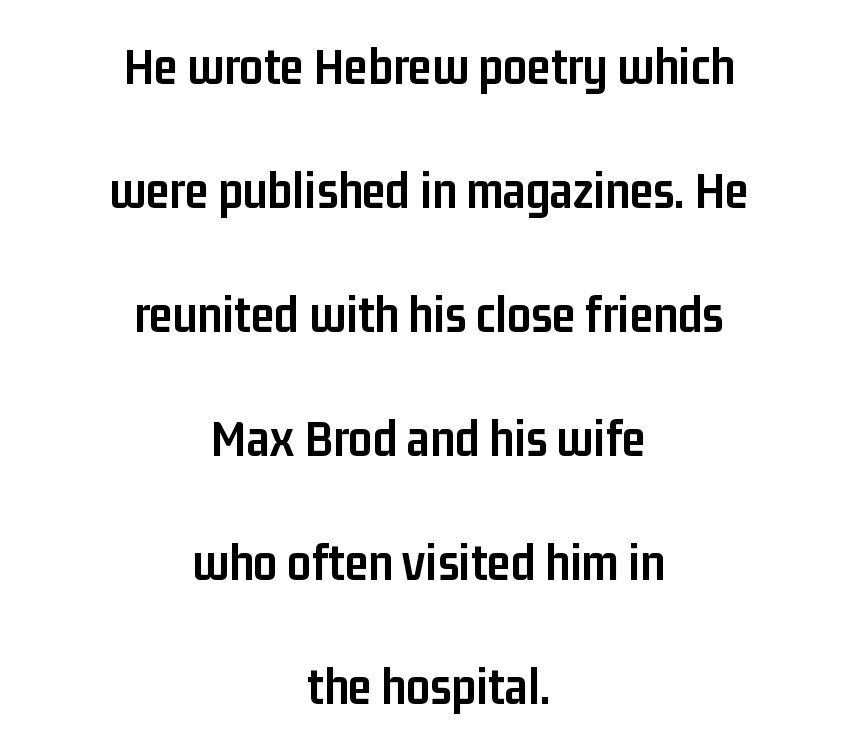
The font family rendered here belongs to the sans-serif group. Decoration check: the copy has no underline. Heft: maximum for text — a bold. These lines were composed using upright roman letters. Glyph-to-glyph distance matches everyday printed text.
